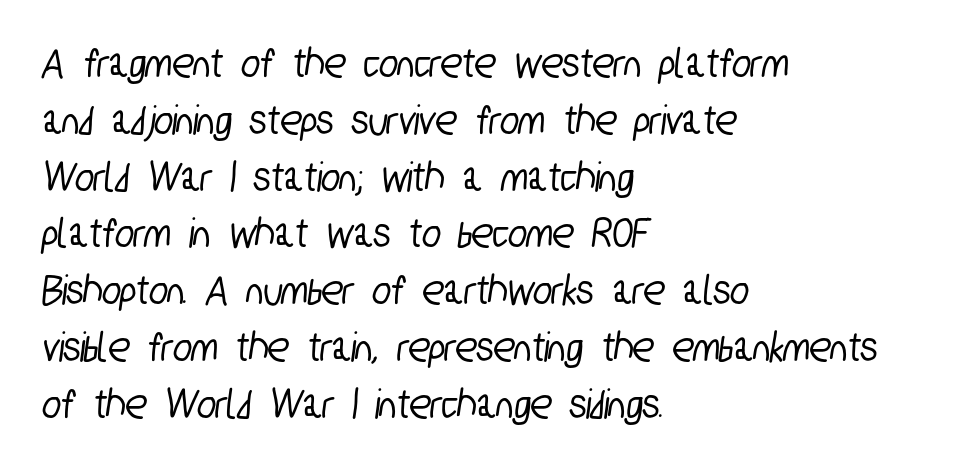
Q: Is the typeface a serif or a sans-serif typeface? A: Sans-serif.
Q: Is the text underlined? A: No.
Q: How is the paragraph aligned? A: Left-aligned.
Q: Is the spacing between letters normal or unusually wide? A: Normal.
Q: Is the spacing between lines tight, normal or loose? A: Normal.
Q: Width (condensed, normal, or wide)? A: Condensed.
Q: Stroke contrast? A: Low.
Q: x-height? A: Medium.
Q: Monospaced? A: No.
